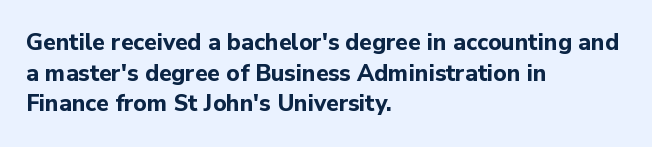
Q: Is the text bold? A: Yes.
Q: Is the text italic (slanted)? A: No, it is upright.
Q: Is the text underlined? A: No.
Q: How is the paragraph aligned? A: Left-aligned.
Q: Is the spacing between letters normal or unusually wide? A: Normal.
Q: Is the spacing between lines tight, normal or loose? A: Normal.
